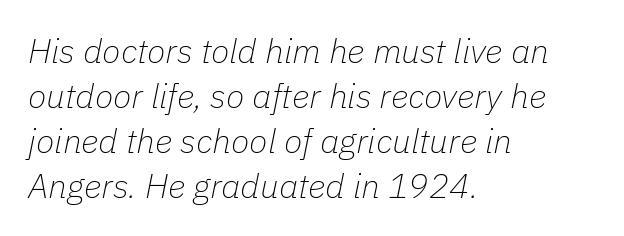
{"italic": "yes", "lean": "right", "slant_degrees": 11, "bold": "no", "weight": "thin", "width": "normal", "stroke_contrast": "low", "x_height": "medium", "monospaced": "no", "underline": "no", "align": "left", "line_spacing": "normal", "line_spacing_ratio": 1.32, "letter_spacing": "normal", "letter_spacing_em": 0.0, "glyph_px": 34}
